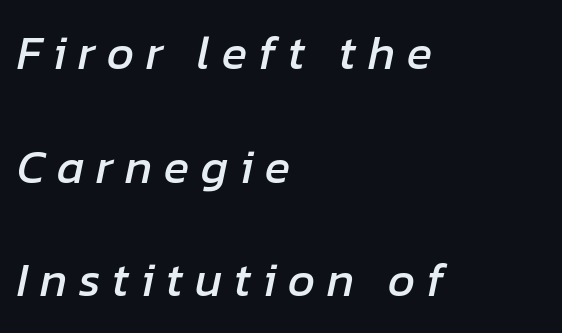
{"italic": "yes", "lean": "right", "slant_degrees": 12, "width": "normal", "stroke_contrast": "low", "x_height": "medium", "monospaced": "no", "underline": "no", "align": "left", "line_spacing": "loose", "line_spacing_ratio": 2.42, "letter_spacing": "wide", "letter_spacing_em": 0.25, "glyph_px": 47}
